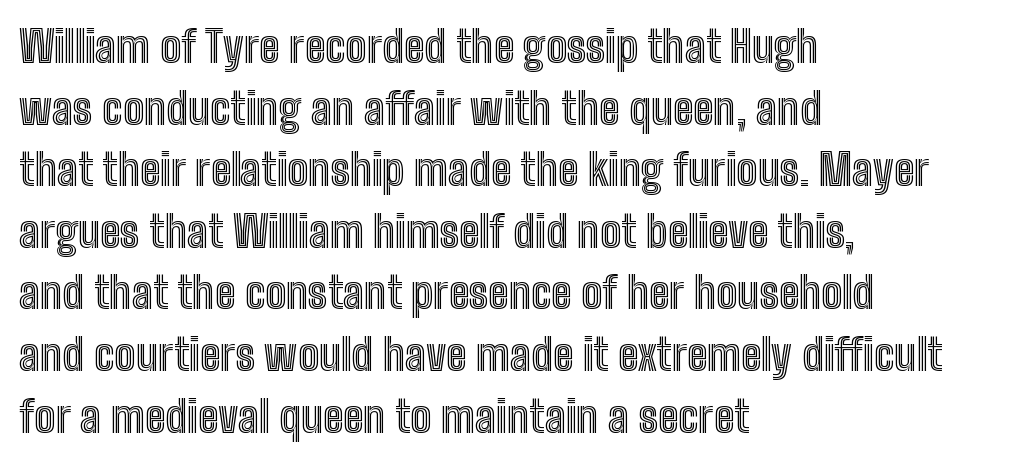
Q: Is the text italic (slanted)? A: No, it is upright.
Q: Is the text underlined? A: No.
Q: How is the paragraph aligned? A: Left-aligned.
Q: Is the spacing between letters normal or unusually wide? A: Normal.
Q: Is the spacing between lines tight, normal or loose? A: Normal.
Q: Width (condensed, normal, or wide)? A: Condensed.
Q: x-height? A: Medium.
Q: Monospaced? A: No.
